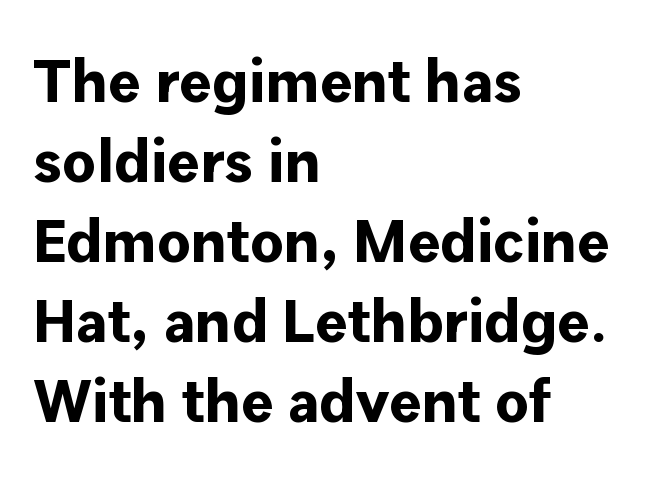
The image shows 61 px bold sans-serif type, upright; set left-aligned, normal line spacing (1.31x), normal letter spacing, not underlined; low stroke contrast and a medium x-height.
